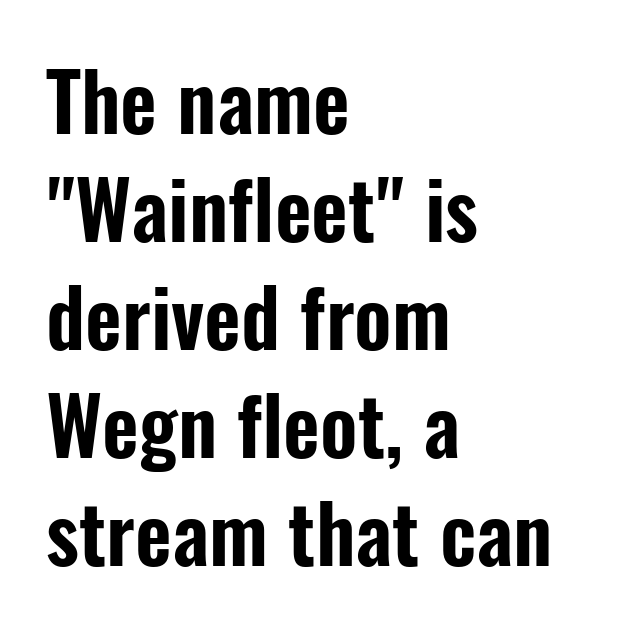
The image shows 80 px condensed sans-serif type, upright; set left-aligned, normal line spacing (1.35x), normal letter spacing, not underlined; low stroke contrast and a medium x-height.
